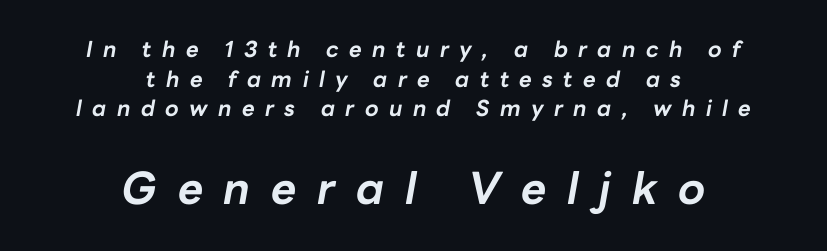
Q: Is the text bold? A: Yes.
Q: Is the text italic (slanted)? A: Yes, it leans right by about 10 degrees.
Q: Is the text underlined? A: No.
Q: How is the paragraph aligned? A: Centered.
Q: Is the spacing between letters normal or unusually wide? A: Unusually wide.
Q: Is the spacing between lines tight, normal or loose? A: Normal.
Q: Which block of text is set in a larger size, the first (top) or the second (bottom)? A: The second (bottom) one.
Q: Width (condensed, normal, or wide)? A: Normal.
Q: Stroke contrast? A: Low.
Q: x-height? A: Medium.
Q: Monospaced? A: No.
